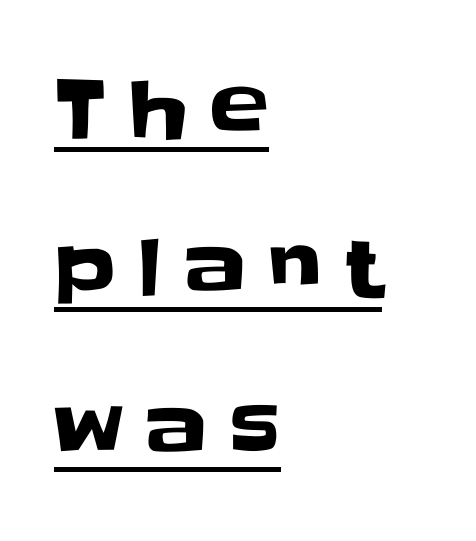
Here the designer chose a conventional face with non-uniform glyph widths. Ordinary non-slanted type is in use. Regarding leading, the lines here are spaced well apart. Every row of glyphs begins at an identical x-position on the left. The face used here is a sans, in the tradition of grotesques and geometrics. Caption: expanded tracking, letters set apart.
